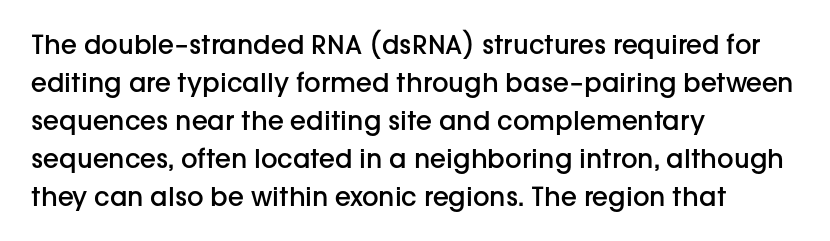
One glance says typical: line gaps are just what's usual. All the whitespace from short lines collects on the right. Stems and bowls a touch heavier than normal — semibold. Only glyphs here, with clear space below each row. Letter spacing: default.
